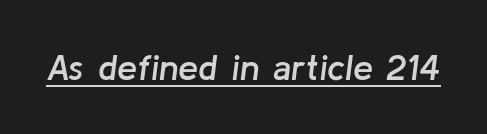
You could not count columns in this text — the font is proportionally spaced. A baseline rule has been typeset under these characters. The axis of the letterforms is tilted away from vertical. The horizontal fit of the characters is conventional and even.
